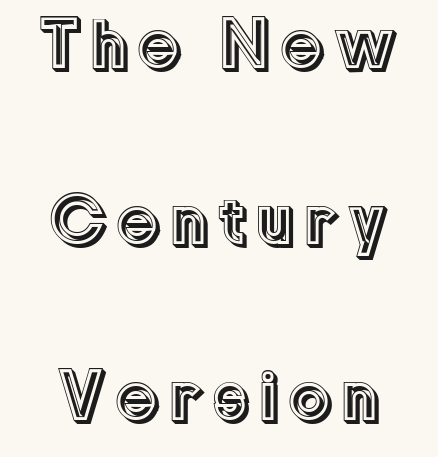
The image shows 71 px text type, upright; set centered, loose line spacing (2.48x), not underlined; a medium x-height.
